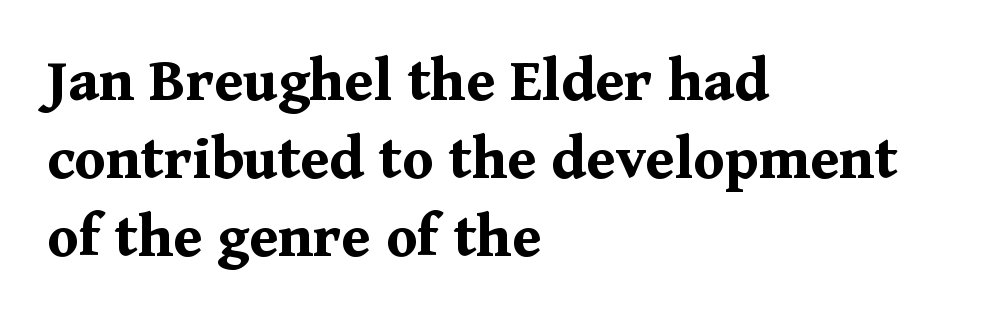
Q: Is the text bold? A: Yes.
Q: Is the text italic (slanted)? A: No, it is upright.
Q: Is the typeface a serif or a sans-serif typeface? A: Serif.
Q: Is the text underlined? A: No.
Q: How is the paragraph aligned? A: Left-aligned.
Q: Is the spacing between letters normal or unusually wide? A: Normal.
Q: Width (condensed, normal, or wide)? A: Normal.
Q: Stroke contrast? A: Medium.
Q: x-height? A: Medium.
Q: Monospaced? A: No.
